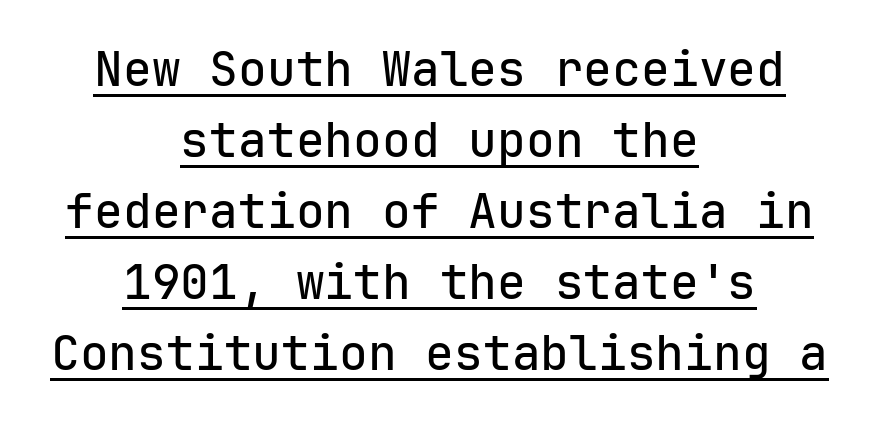
This rendering leaves character spacing at its baseline value. What kind of face is this? One without serifs — a sans. Designer's note — italics off, roman on. The line-height multiplier appears to be the usual default. Both edges are ragged and mirror each other, which tells us the setting is centered. You could count columns in this text — the font is strictly monospaced.
